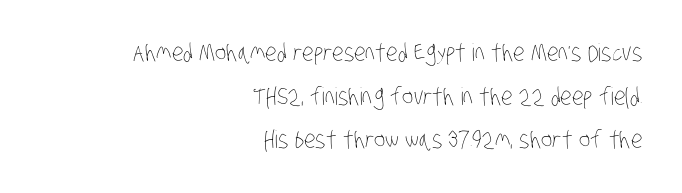
Q: Is the text bold? A: No.
Q: Is the text underlined? A: No.
Q: How is the paragraph aligned? A: Right-aligned.
Q: Is the spacing between letters normal or unusually wide? A: Normal.
